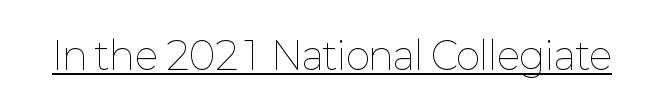
Character widths vary here, with narrow letters taking less room than wide ones. Looks like someone drew a line under every word here. The typography opts for an upright posture over an oblique one. This sample uses plain, unmodified letter spacing. Heaviness? Minimal to ordinary, like unemphasized prose.
